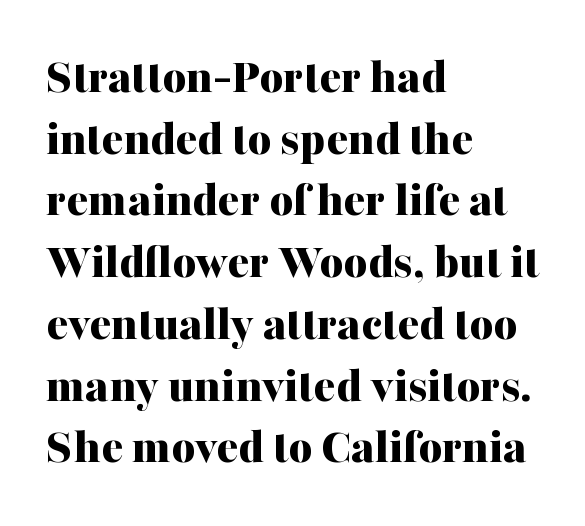
The face used here is rendered with its standard letterfit. Unlike a clean sans, this face finishes its strokes with serifs. Letters rest on an invisible, unmarked baseline. The strokes are fattened all the way to bold. Each letter keeps its own natural width here, so spacing adapts to shape.
